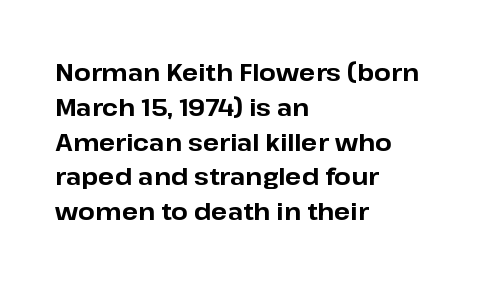
{"italic": "no", "bold": "yes", "underline": "no", "align": "left", "line_spacing": "normal", "line_spacing_ratio": 1.45, "letter_spacing": "normal", "letter_spacing_em": 0.0, "glyph_px": 24}
